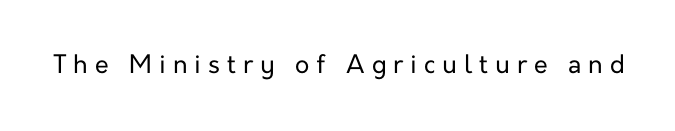
{"italic": "no", "bold": "no", "underline": "no", "letter_spacing": "wide", "letter_spacing_em": 0.28, "glyph_px": 25}
